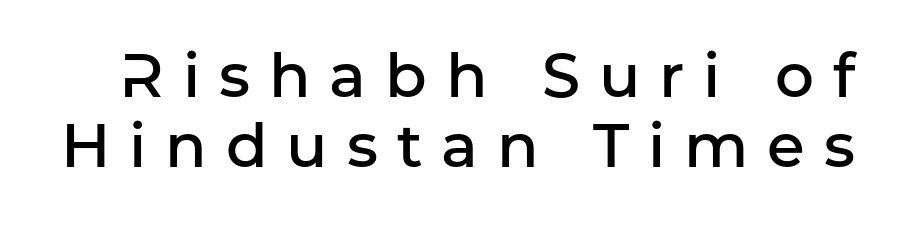
Q: Is the text bold? A: Semi-bold.
Q: Is the text italic (slanted)? A: No, it is upright.
Q: Is the typeface a serif or a sans-serif typeface? A: Sans-serif.
Q: Is the text underlined? A: No.
Q: Is the spacing between letters normal or unusually wide? A: Unusually wide.
Q: Is the spacing between lines tight, normal or loose? A: Tight.
Q: Width (condensed, normal, or wide)? A: Normal.
Q: Stroke contrast? A: Low.
Q: x-height? A: Medium.
Q: Monospaced? A: No.
